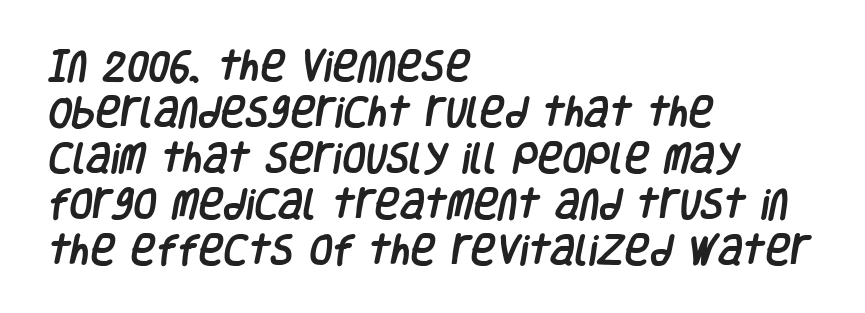
Letters rest on an invisible, unmarked baseline. Here the glyphs are tracked normally, forming tight word shapes. Does the type have serifs? No, each stem ends abruptly. Casual observation: everything's shoved over to the left. This sample has the flowing, uneven cadence of proportional lettering. Students, observe: this is what conventionally led text looks like.
